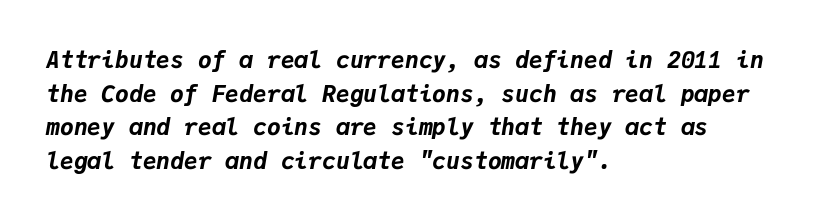
{"italic": "yes", "lean": "right", "slant_degrees": 9, "bold": "yes", "underline": "no", "align": "left", "line_spacing": "normal", "line_spacing_ratio": 1.46, "letter_spacing": "normal", "letter_spacing_em": 0.0, "glyph_px": 23}
